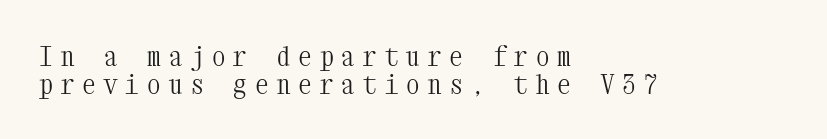
{"italic": "no", "bold": "no", "underline": "no", "align": "left", "line_spacing": "tight", "line_spacing_ratio": 1.03, "letter_spacing": "wide", "letter_spacing_em": 0.3, "glyph_px": 27}
